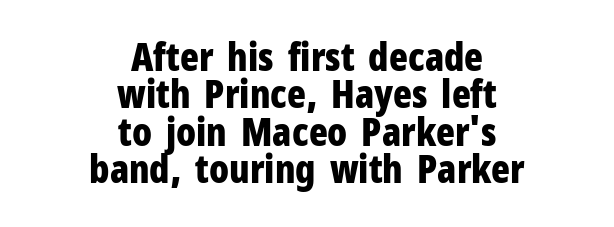
Q: Is the text bold? A: Yes.
Q: Is the text italic (slanted)? A: No, it is upright.
Q: Is the typeface a serif or a sans-serif typeface? A: Sans-serif.
Q: Is the text underlined? A: No.
Q: How is the paragraph aligned? A: Centered.
Q: Is the spacing between letters normal or unusually wide? A: Normal.
Q: Is the spacing between lines tight, normal or loose? A: Tight.
Q: Width (condensed, normal, or wide)? A: Condensed.
Q: Stroke contrast? A: Low.
Q: x-height? A: Medium.
Q: Monospaced? A: No.
